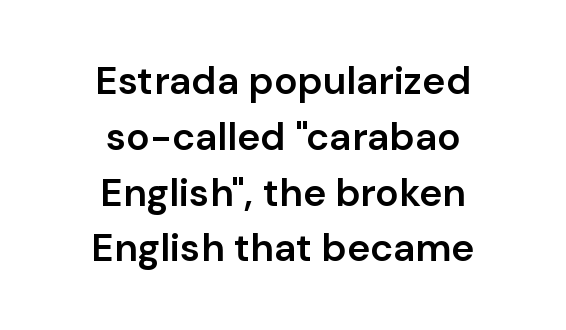
{"serif": "no", "italic": "no", "bold": "semi", "weight": "semibold", "width": "normal", "stroke_contrast": "low", "x_height": "medium", "monospaced": "no", "underline": "no", "align": "center", "line_spacing": "normal", "line_spacing_ratio": 1.43, "letter_spacing": "normal", "letter_spacing_em": 0.0, "glyph_px": 39}
